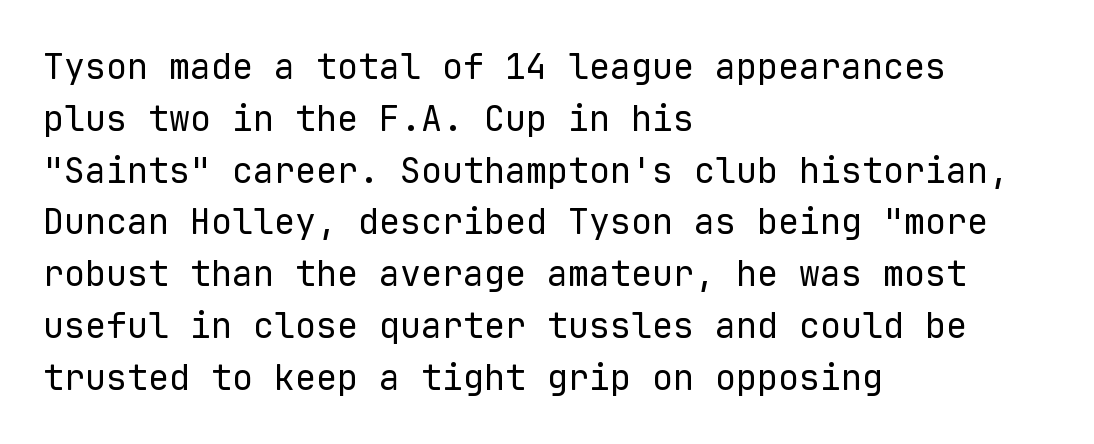
{"serif": "no", "italic": "no", "bold": "no", "weight": "regular", "width": "normal", "stroke_contrast": "low", "x_height": "medium", "monospaced": "yes", "underline": "no", "align": "left", "line_spacing": "normal", "line_spacing_ratio": 1.48, "letter_spacing": "normal", "letter_spacing_em": 0.0, "glyph_px": 35}
